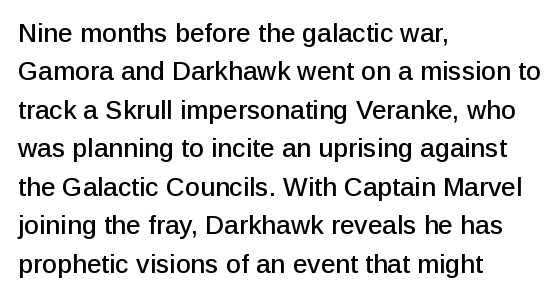
{"italic": "no", "underline": "no", "align": "left", "line_spacing": "normal", "line_spacing_ratio": 1.48, "letter_spacing": "normal", "letter_spacing_em": 0.0, "glyph_px": 26}
